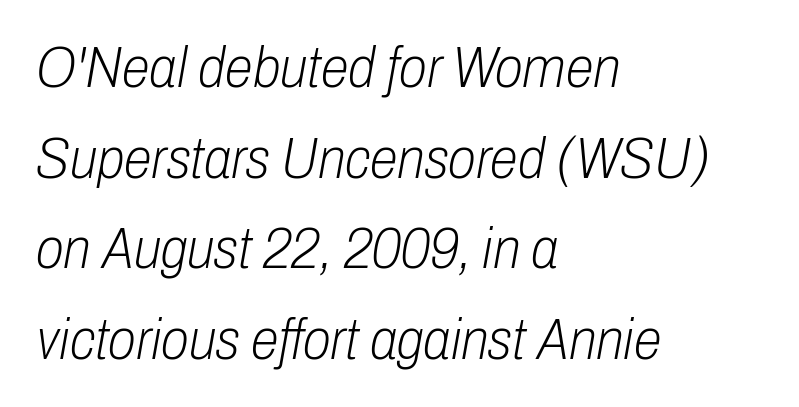
Q: Is the text bold? A: No.
Q: Is the text italic (slanted)? A: Yes, it leans right by about 10 degrees.
Q: Is the text underlined? A: No.
Q: How is the paragraph aligned? A: Left-aligned.
Q: Is the spacing between letters normal or unusually wide? A: Normal.
Q: Is the spacing between lines tight, normal or loose? A: Normal.
Q: Width (condensed, normal, or wide)? A: Condensed.
Q: Stroke contrast? A: Low.
Q: x-height? A: Medium.
Q: Monospaced? A: No.
